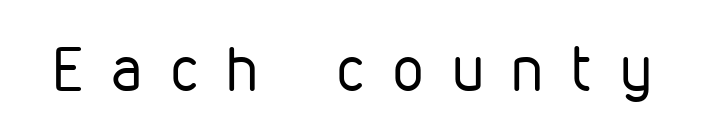
{"serif": "no", "italic": "no", "bold": "no", "weight": "regular", "width": "condensed", "stroke_contrast": "low", "x_height": "medium", "monospaced": "no", "underline": "no", "letter_spacing": "wide", "letter_spacing_em": 0.49, "glyph_px": 61}
